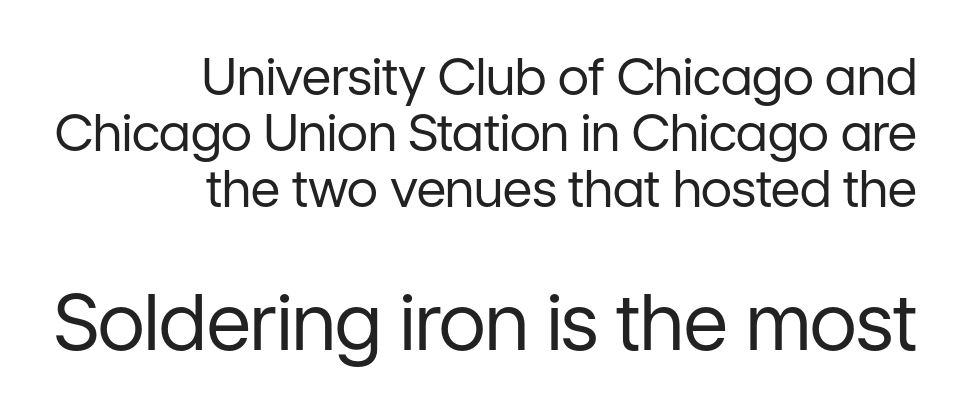
The designer gave the closing block more size than the opening block. The type is set solid horizontally, with unmodified tracking. Horizontally, the lines are justified to the trailing edge only. Letters have the restrained weight of plain body copy at most. One glance says dense: line gaps are narrower than usual. No feet cap the strokes, marking this as sans-serif type.
